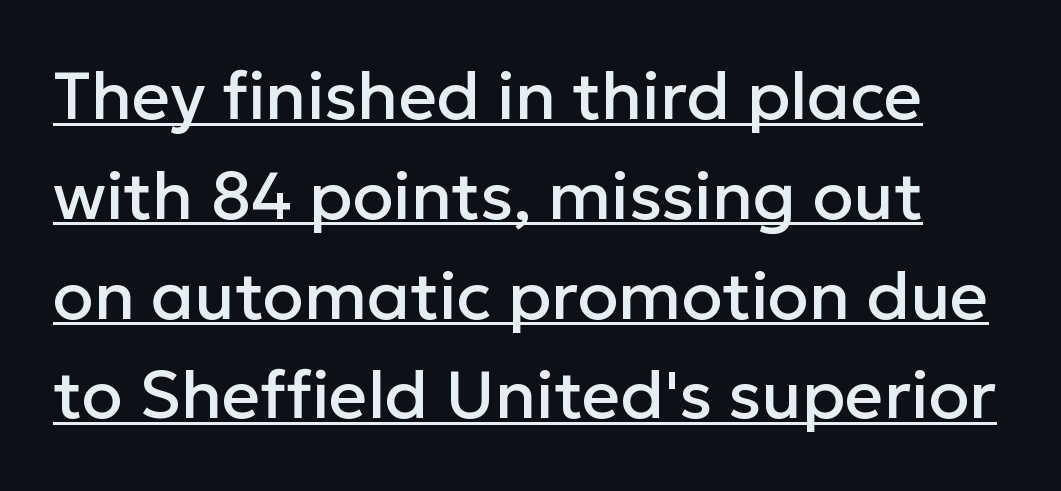
Rows of type keep a routine distance in the vertical direction. The face used here is rendered with its standard letterfit. Think of a printed novel: that variable character pitch is what you see here. Posture: straight, roman, zero tilt.
